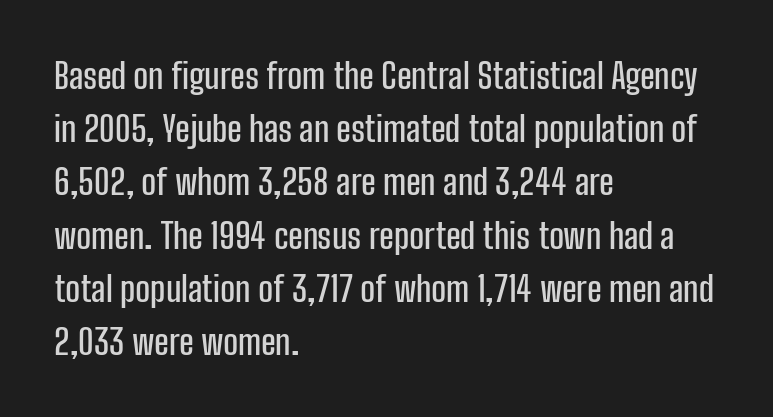
The image shows 35 px condensed sans-serif type, upright; set left-aligned, normal line spacing (1.52x), normal letter spacing, not underlined; low stroke contrast and a medium x-height.
